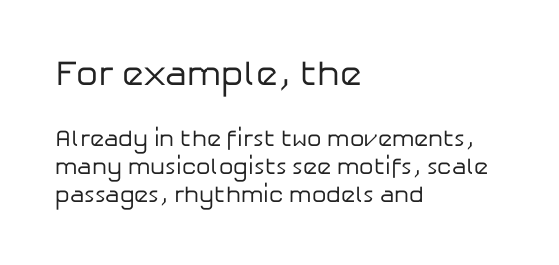
The typesetter chose a ragged-right arrangement here. Type size steps down from the first block to the second. Here the glyphs are tracked normally, forming tight word shapes. Style check: upright. This is sans-serif lettering, the kind often seen on screens and signage.
